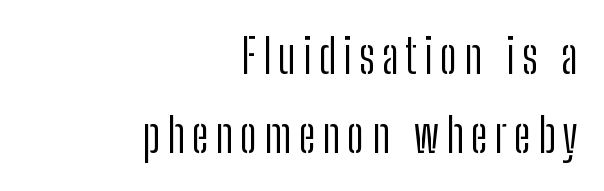
The image shows 48 px light, condensed sans-serif type, upright; set right-aligned, normal line spacing (1.65x), not underlined; low stroke contrast and a medium x-height.
